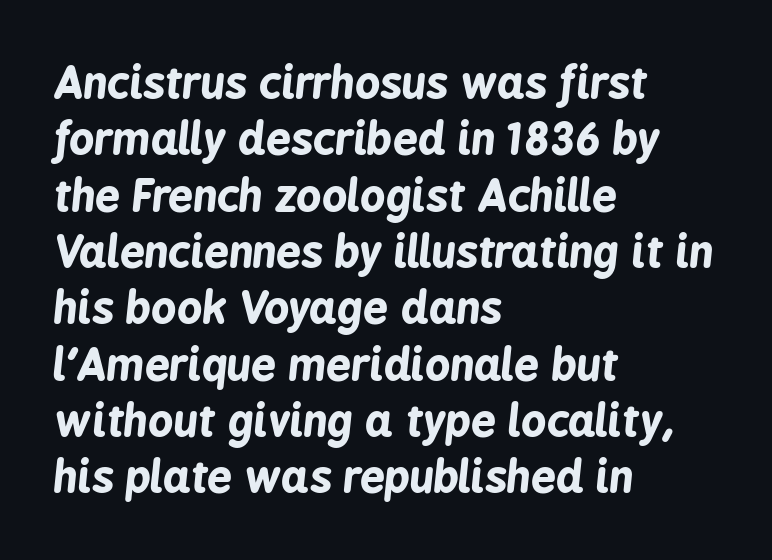
{"italic": "yes", "lean": "right", "slant_degrees": 6, "bold": "yes", "weight": "bold", "width": "condensed", "stroke_contrast": "low", "x_height": "medium", "monospaced": "no", "underline": "no", "align": "left", "line_spacing": "normal", "line_spacing_ratio": 1.28, "letter_spacing": "normal", "letter_spacing_em": 0.0, "glyph_px": 44}
